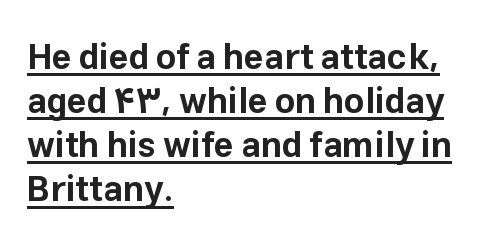
The image shows 35 px bold sans-serif type, upright; set left-aligned, normal line spacing (1.26x), normal letter spacing, underlined; low stroke contrast and a medium x-height.
